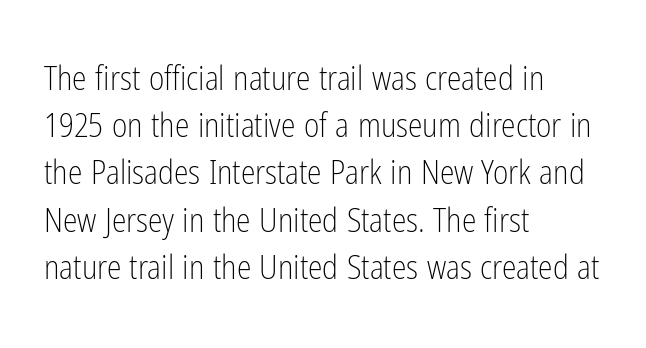
This rendering leaves character spacing at its baseline value. The face looks like a standard text weight, possibly lighter. The glyphs in this specimen are sans serif. Only glyphs here, with clear space below each row.
